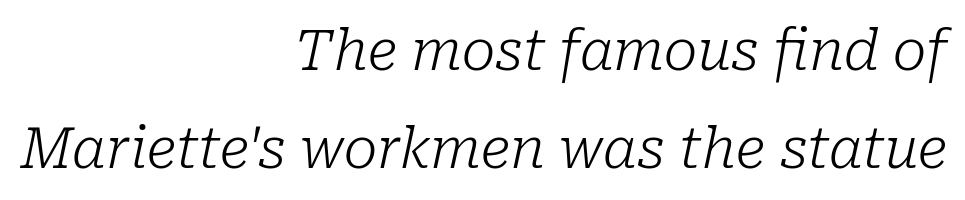
{"serif": "yes", "italic": "yes", "lean": "right", "slant_degrees": 10, "bold": "no", "weight": "light", "width": "normal", "stroke_contrast": "low", "x_height": "medium", "monospaced": "no", "underline": "no", "align": "right", "line_spacing_ratio": 1.75, "letter_spacing": "normal", "letter_spacing_em": 0.0, "glyph_px": 56}
